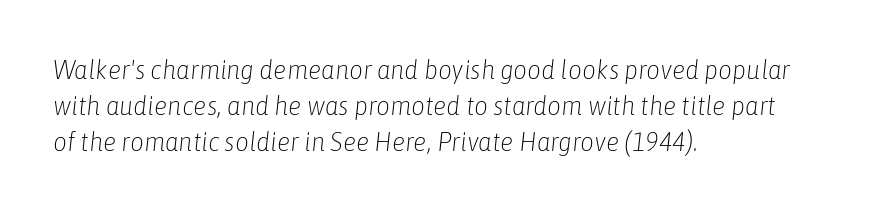
The image shows 27 px text type, italic (leaning right); set left-aligned, normal line spacing (1.33x), normal letter spacing, not underlined.
